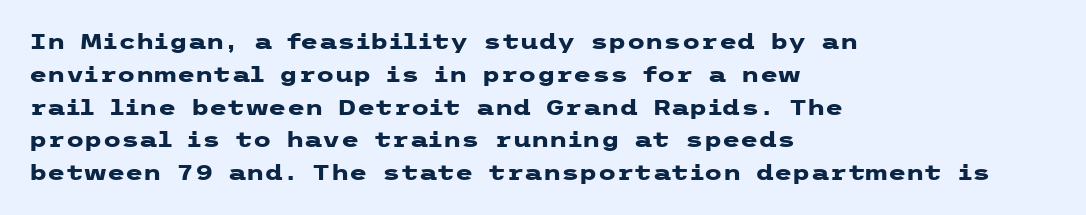
{"italic": "no", "bold": "yes", "underline": "no", "align": "left", "line_spacing": "normal", "line_spacing_ratio": 1.56, "letter_spacing": "normal", "letter_spacing_em": 0.0, "glyph_px": 21}
